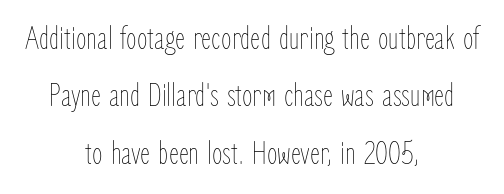
Q: Is the text bold? A: No.
Q: Is the text italic (slanted)? A: No, it is upright.
Q: Is the text underlined? A: No.
Q: How is the paragraph aligned? A: Centered.
Q: Is the spacing between letters normal or unusually wide? A: Normal.
Q: Is the spacing between lines tight, normal or loose? A: Normal.
Q: Width (condensed, normal, or wide)? A: Condensed.
Q: Stroke contrast? A: Low.
Q: x-height? A: Medium.
Q: Monospaced? A: No.
